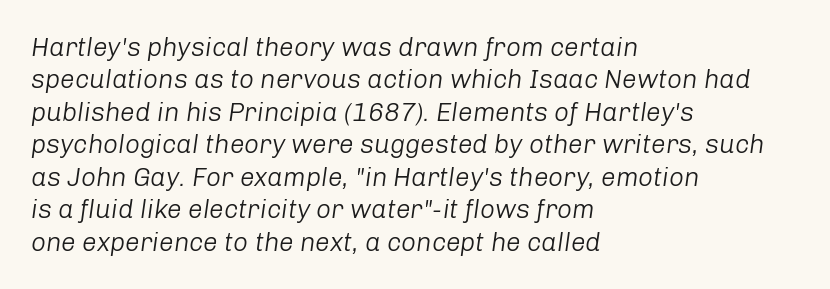
The image shows 26 px text type, italic (leaning right); set left-aligned, normal line spacing (1.25x), normal letter spacing, not underlined.
